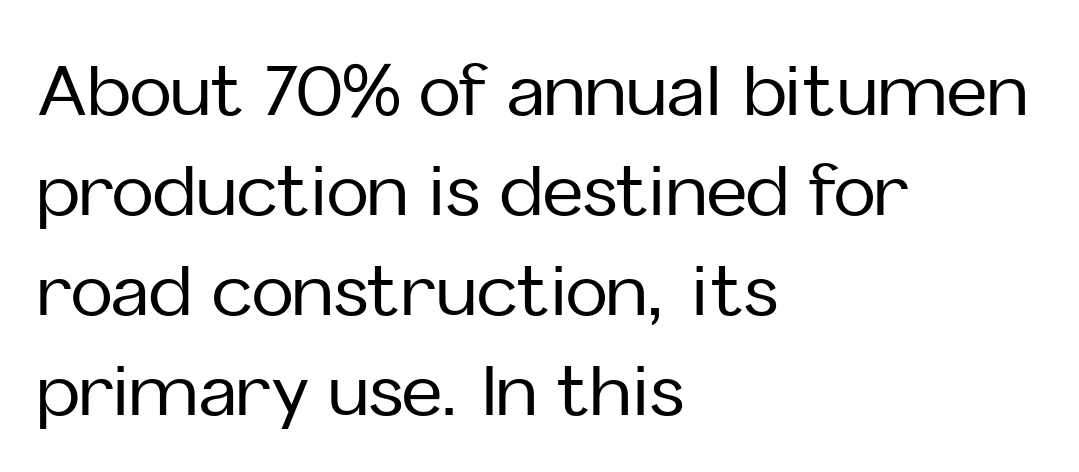
{"serif": "no", "italic": "no", "width": "normal", "stroke_contrast": "low", "x_height": "medium", "monospaced": "no", "underline": "no", "align": "left", "line_spacing": "normal", "line_spacing_ratio": 1.43, "letter_spacing": "normal", "letter_spacing_em": 0.0, "glyph_px": 70}
